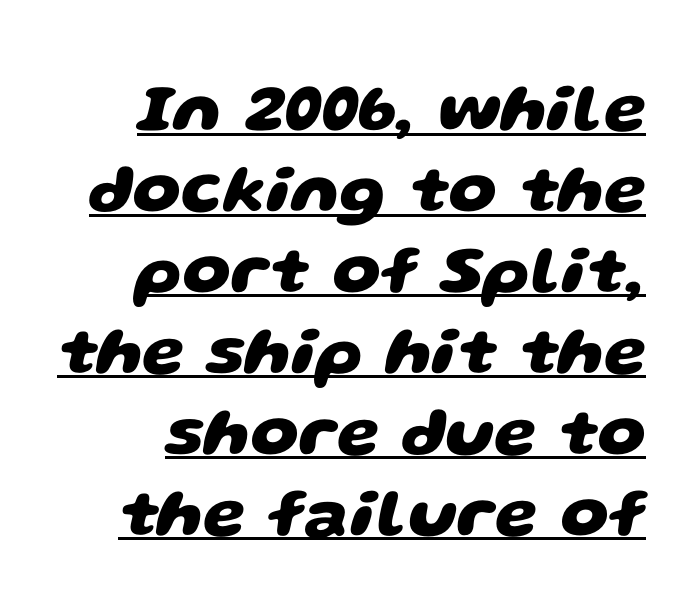
The image shows 68 px heavy, wide sans-serif type; set line spacing 1.19x, normal letter spacing, underlined; low stroke contrast and a large x-height.
